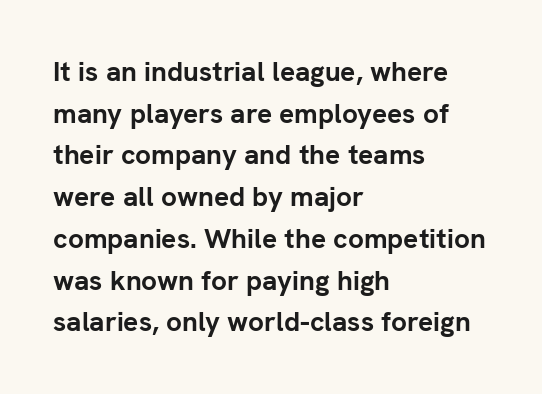
{"serif": "no", "italic": "no", "bold": "yes", "weight": "semibold", "width": "normal", "stroke_contrast": "low", "x_height": "medium", "monospaced": "no", "underline": "no", "align": "left", "line_spacing": "normal", "line_spacing_ratio": 1.49, "letter_spacing": "normal", "letter_spacing_em": 0.0, "glyph_px": 28}
